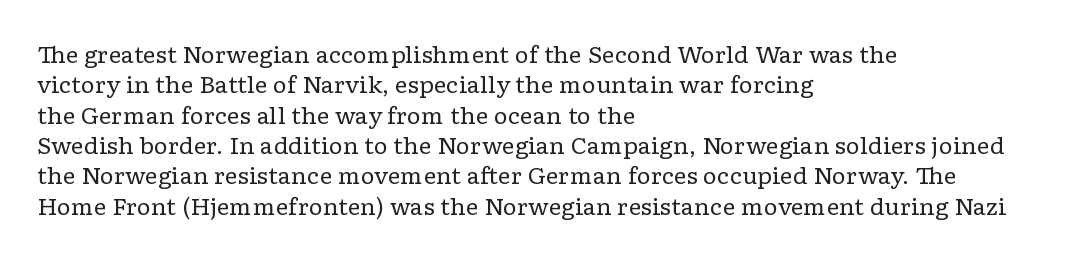
{"italic": "no", "bold": "no", "underline": "no", "align": "left", "line_spacing": "normal", "line_spacing_ratio": 1.38, "letter_spacing": "normal", "letter_spacing_em": 0.0, "glyph_px": 22}
